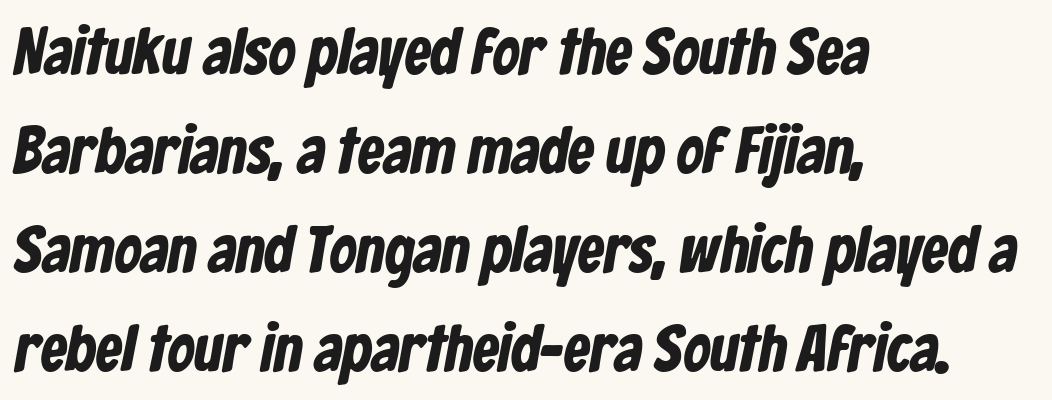
{"serif": "no", "bold": "yes", "weight": "bold", "width": "condensed", "stroke_contrast": "low", "x_height": "medium", "monospaced": "no", "underline": "no", "align": "left", "line_spacing": "normal", "line_spacing_ratio": 1.5, "letter_spacing": "normal", "letter_spacing_em": 0.0, "glyph_px": 66}
